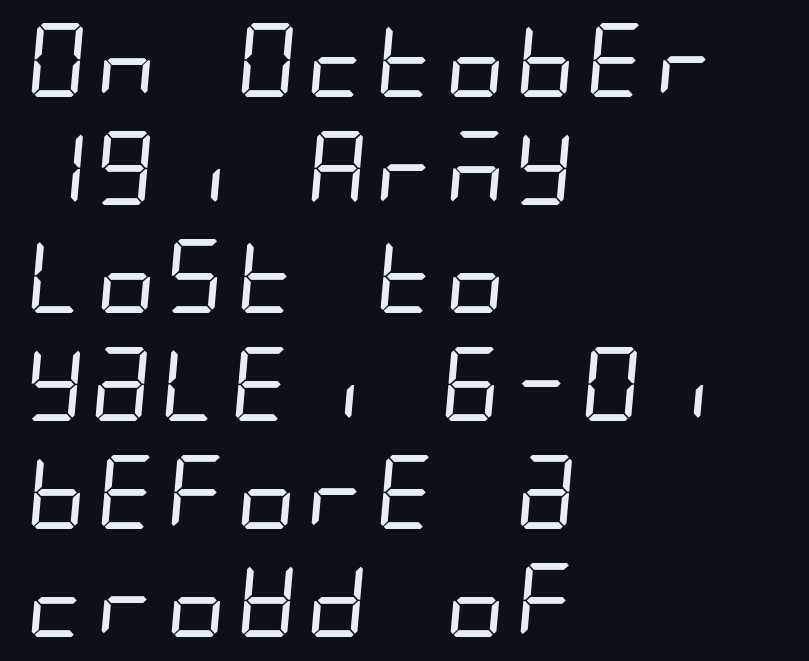
{"serif": "no", "bold": "no", "weight": "regular", "width": "condensed", "stroke_contrast": "low", "x_height": "large", "underline": "no", "align": "left", "line_spacing": "normal", "line_spacing_ratio": 1.46, "letter_spacing": "normal", "letter_spacing_em": 0.0, "glyph_px": 74}
